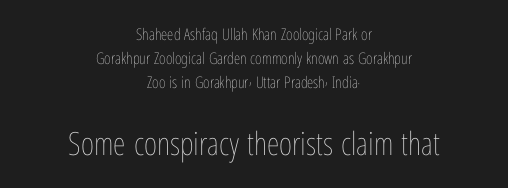
The image shows 32 px thin, condensed type, upright; set centered, normal line spacing (1.51x), normal letter spacing, not underlined; the second (bottom) block is 2.0x larger; low stroke contrast and a medium x-height.
